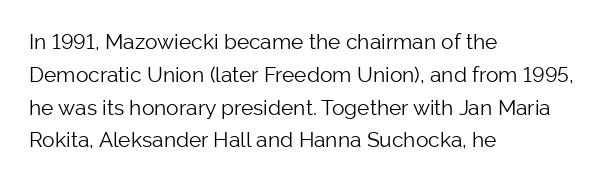
The image shows 21 px text type, upright; set left-aligned, normal line spacing (1.56x), normal letter spacing, not underlined.
